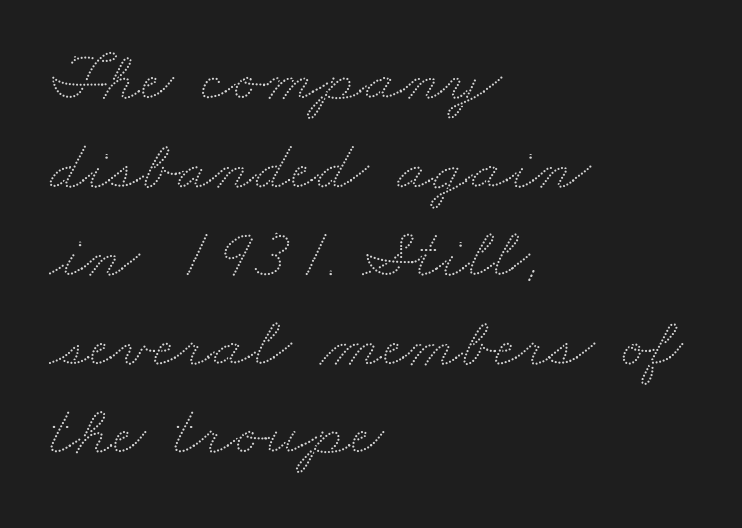
{"width": "wide", "stroke_contrast": "low", "x_height": "small", "monospaced": "no", "underline": "no", "align": "left", "line_spacing_ratio": 1.23, "letter_spacing": "normal", "letter_spacing_em": 0.0, "glyph_px": 72}
